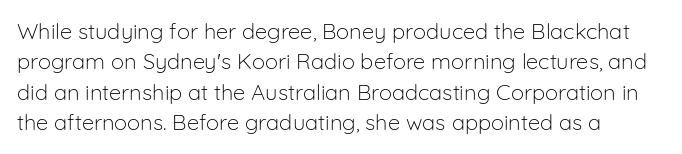
Unlike italic type, these characters show no tilt at all. The passage shown stacks its lines at a standard gap. Weight: not bold — regular or lighter. The gap between lines stays unmarked.
